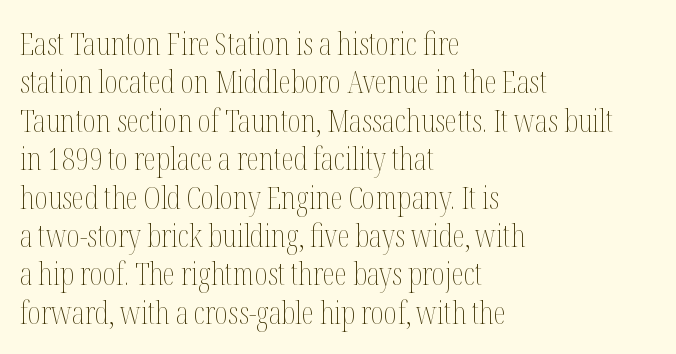
Q: Is the text bold? A: No.
Q: Is the text italic (slanted)? A: No, it is upright.
Q: Is the text underlined? A: No.
Q: How is the paragraph aligned? A: Left-aligned.
Q: Is the spacing between letters normal or unusually wide? A: Normal.
Q: Width (condensed, normal, or wide)? A: Condensed.
Q: Stroke contrast? A: Medium.
Q: x-height? A: Medium.
Q: Monospaced? A: No.
